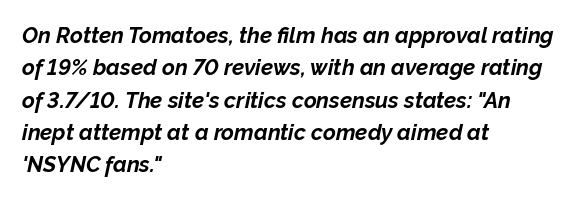
The image shows 22 px bold type, italic (leaning right); set left-aligned, normal line spacing (1.47x), normal letter spacing, not underlined.
